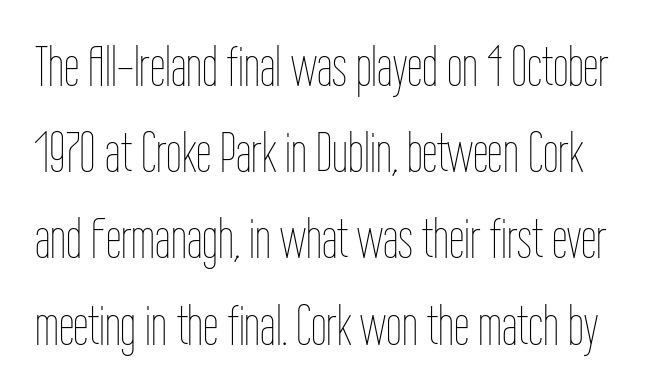
Q: Is the text bold? A: No.
Q: Is the text italic (slanted)? A: No, it is upright.
Q: Is the text underlined? A: No.
Q: Is the spacing between letters normal or unusually wide? A: Normal.
Q: Is the spacing between lines tight, normal or loose? A: Normal.
Q: Width (condensed, normal, or wide)? A: Condensed.
Q: Stroke contrast? A: Low.
Q: x-height? A: Medium.
Q: Monospaced? A: No.
